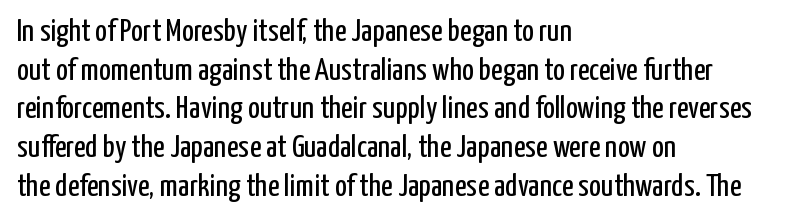
A bare baseline throughout the passage. A student would call this left alignment; a typographer would say flush left, rag right. Spacing verdict: proportional, widths tailored to each character. Think standard paragraph weight, or any step lighter than that. Serif or sans? Sans — the stroke terminals are bare. In terms of letterspacing, this is plain default setting.
